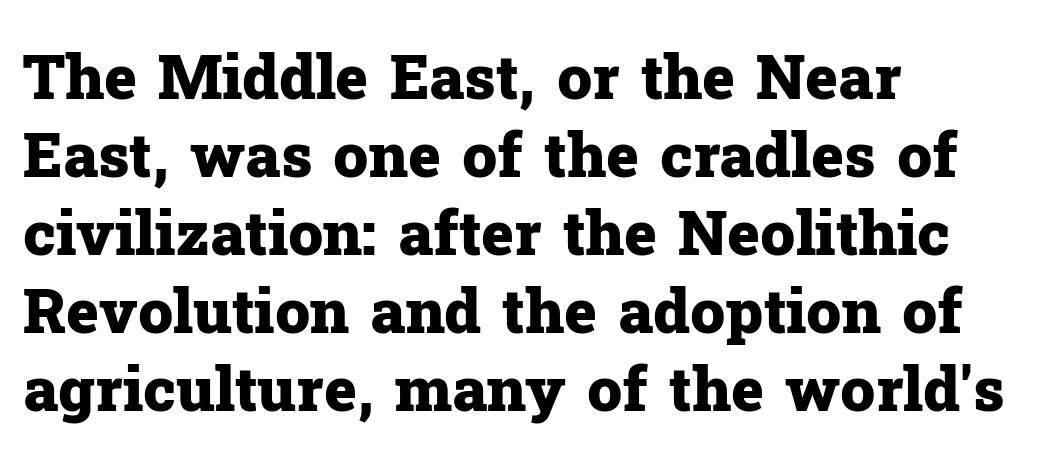
The image shows 62 px heavy serif type, upright; set left-aligned, normal line spacing (1.26x), normal letter spacing, not underlined; low stroke contrast and a medium x-height.
